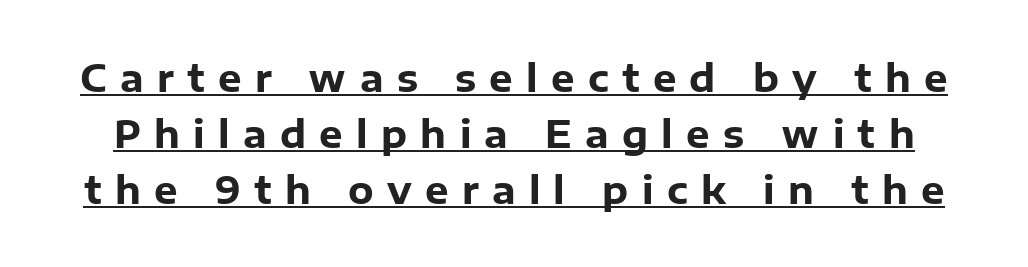
Q: Is the text bold? A: Yes.
Q: Is the text italic (slanted)? A: No, it is upright.
Q: Is the typeface a serif or a sans-serif typeface? A: Sans-serif.
Q: Is the text underlined? A: Yes.
Q: Is the spacing between letters normal or unusually wide? A: Unusually wide.
Q: Is the spacing between lines tight, normal or loose? A: Normal.
Q: Width (condensed, normal, or wide)? A: Normal.
Q: Stroke contrast? A: Low.
Q: x-height? A: Medium.
Q: Monospaced? A: No.
